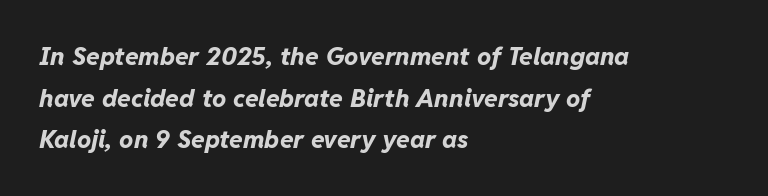
The image shows 25 px bold type, italic (leaning right); set left-aligned, normal line spacing (1.67x), normal letter spacing, not underlined.
